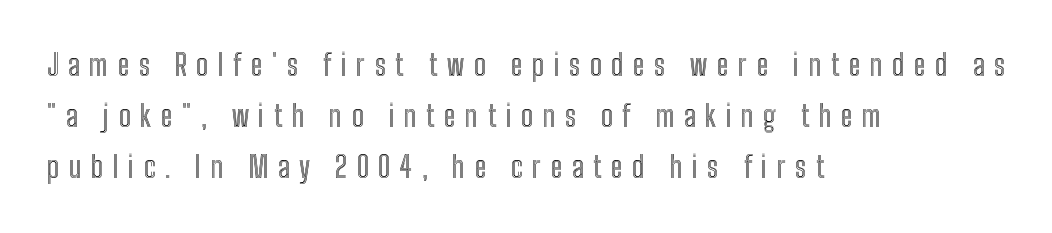
The image shows 29 px condensed type, upright; set left-aligned, line spacing 1.76x, unusually wide letter spacing (+0.33 em), not underlined; a medium x-height.
